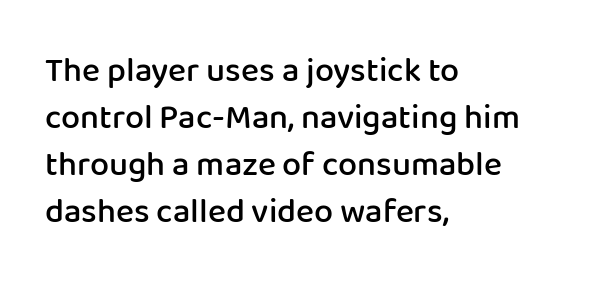
The passage shown is semibold, sitting just below true bold. The type is set solid horizontally, with unmodified tracking. Quick note: underline off. Posture: straight, roman, zero tilt. The face used here is a sans, in the tradition of grotesques and geometrics.
